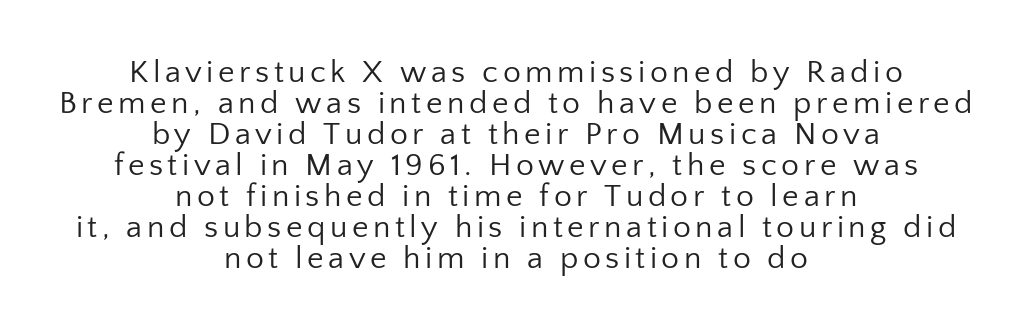
Lines of text with bare space underneath. Layout note: lines centered. How would I describe the line gaps? Narrow and economical. This sample has the flowing, uneven cadence of proportional lettering. A typesetter would label this face a sans. In terms of posture, this sample is upright.
